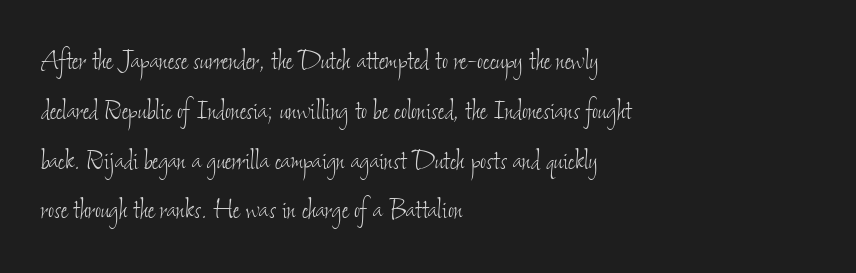
The image shows 33 px thin, condensed type; set left-aligned, normal line spacing (1.51x), normal letter spacing, not underlined; low stroke contrast and a small x-height.
